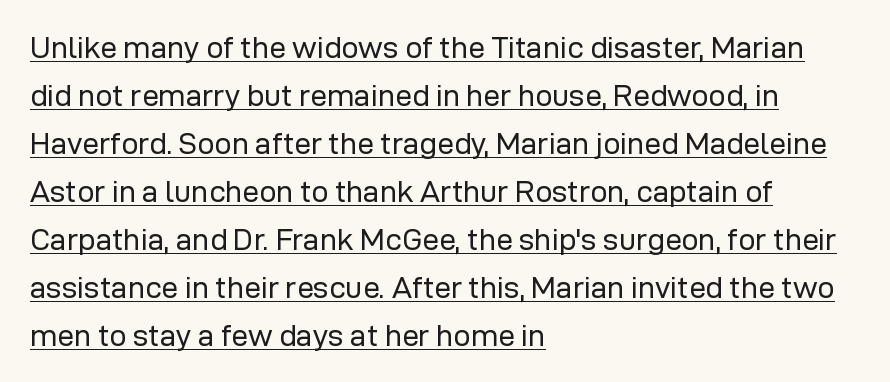
The image shows 30 px regular-weight sans-serif type, upright; set left-aligned, normal line spacing (1.6x), normal letter spacing, underlined; low stroke contrast and a medium x-height.
